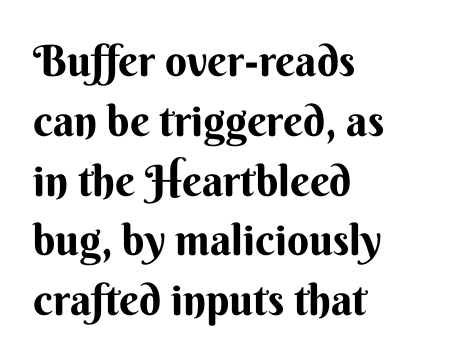
Q: Is the text italic (slanted)? A: No, it is upright.
Q: Is the typeface a serif or a sans-serif typeface? A: Sans-serif.
Q: Is the text underlined? A: No.
Q: How is the paragraph aligned? A: Left-aligned.
Q: Is the spacing between letters normal or unusually wide? A: Normal.
Q: Is the spacing between lines tight, normal or loose? A: Normal.
Q: Width (condensed, normal, or wide)? A: Normal.
Q: Stroke contrast? A: Medium.
Q: x-height? A: Small.
Q: Monospaced? A: No.
